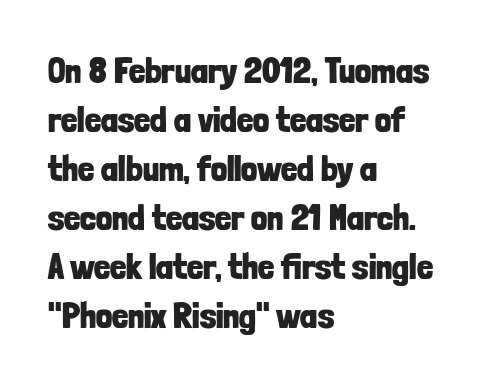
Only glyphs here, with clear space below each row. The axis of the letterforms is exactly vertical. These lines are set flush left with a ragged right edge. Vertically, the passage feels balanced, rows spaced as you'd expect. Spacing verdict: proportional, widths tailored to each character. Heavy-handed strokes throughout: this text is bold.
